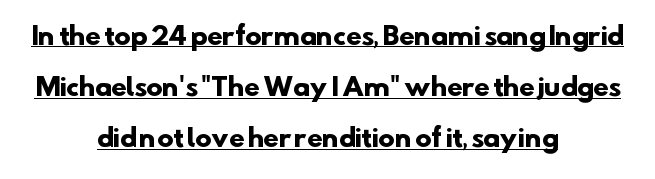
Q: Is the text bold? A: Yes.
Q: Is the text underlined? A: Yes.
Q: How is the paragraph aligned? A: Centered.
Q: Is the spacing between letters normal or unusually wide? A: Normal.
Q: Is the spacing between lines tight, normal or loose? A: Loose.
